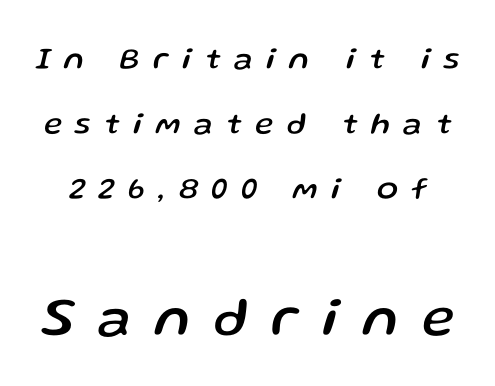
This is oblique type, the kind used for emphasis or titles. Letters rest on an invisible, unmarked baseline. Students, note that the glyphs here are deliberately spaced far apart. Do the characters align in a grid? No, the font is proportional. Vertical spacing — loose.
